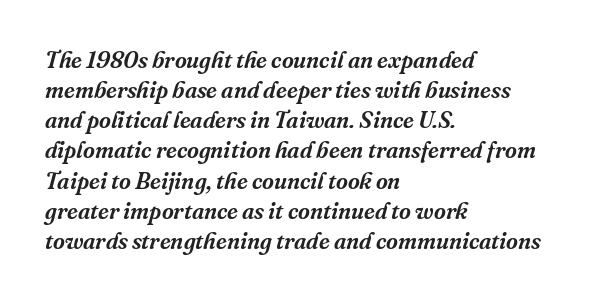
Q: Is the text italic (slanted)? A: Yes, it leans right by about 16 degrees.
Q: Is the text underlined? A: No.
Q: How is the paragraph aligned? A: Left-aligned.
Q: Is the spacing between letters normal or unusually wide? A: Normal.
Q: Is the spacing between lines tight, normal or loose? A: Normal.
